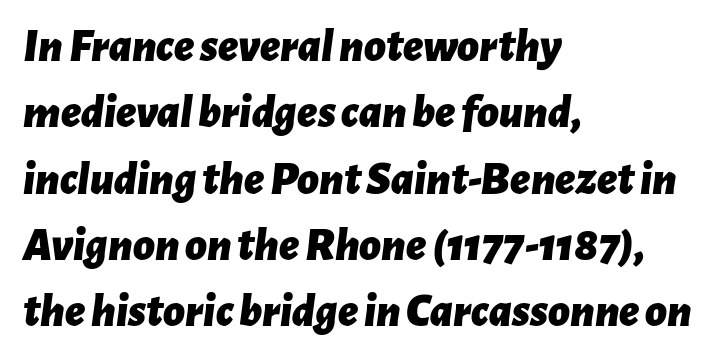
Q: Is the text bold? A: Yes.
Q: Is the text italic (slanted)? A: Yes, it leans right by about 7 degrees.
Q: Is the text underlined? A: No.
Q: How is the paragraph aligned? A: Left-aligned.
Q: Is the spacing between letters normal or unusually wide? A: Normal.
Q: Is the spacing between lines tight, normal or loose? A: Normal.
Q: Width (condensed, normal, or wide)? A: Normal.
Q: Stroke contrast? A: Low.
Q: x-height? A: Medium.
Q: Monospaced? A: No.
